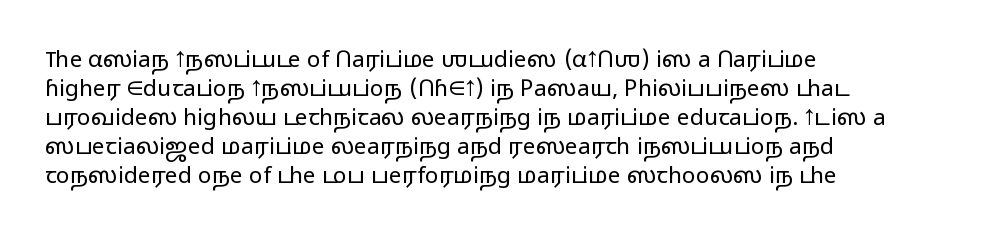
A typesetter would call this zero additional tracking. If you drew a line through each stem, it would be perfectly vertical. This block has exactly the height ordinary leading produces. Teacher's note: observe the even left margin — that is flush-left alignment. The area under the type is left untouched. This is not heavy type; no bold has been used.
